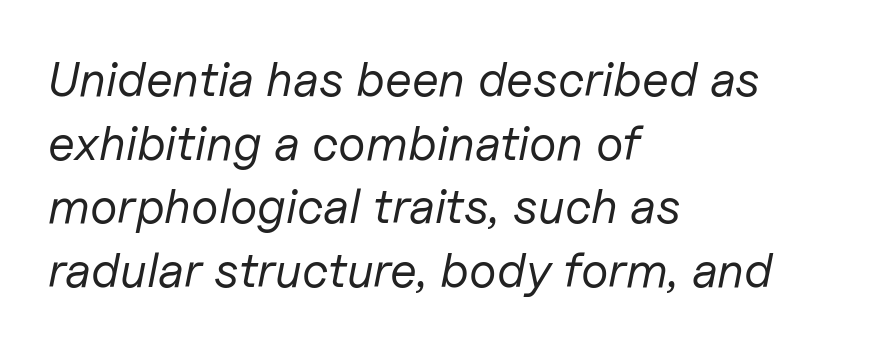
Q: Is the text bold? A: No.
Q: Is the text italic (slanted)? A: Yes, it leans right by about 11 degrees.
Q: Is the text underlined? A: No.
Q: How is the paragraph aligned? A: Left-aligned.
Q: Is the spacing between letters normal or unusually wide? A: Normal.
Q: Is the spacing between lines tight, normal or loose? A: Normal.
Q: Width (condensed, normal, or wide)? A: Normal.
Q: Stroke contrast? A: Low.
Q: x-height? A: Medium.
Q: Monospaced? A: No.
